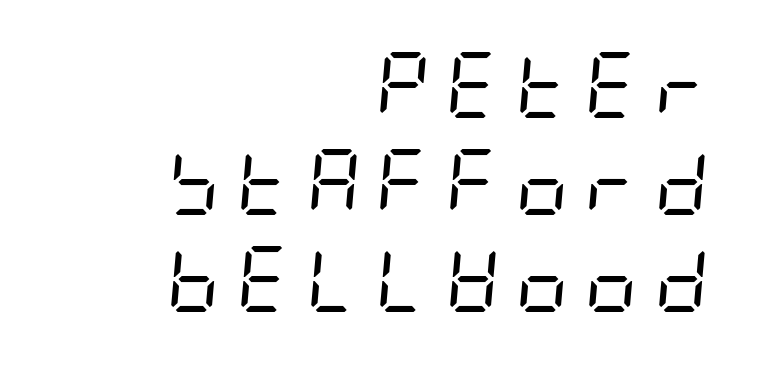
Compared with typical body copy, the letter spacing here is much looser. Anything drawn beneath the words? Only blank space. Notice how the stems are inclined rather than vertical — that's the hallmark of italics. Is the stroke heavy? The answer is a plain regular-or-lighter.
